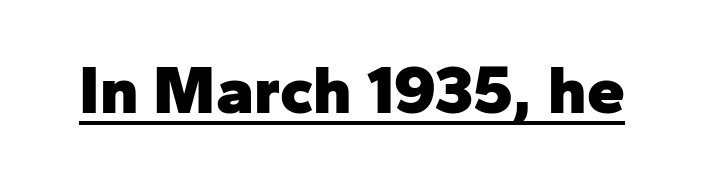
{"serif": "no", "italic": "no", "bold": "yes", "weight": "heavy", "width": "normal", "stroke_contrast": "low", "x_height": "medium", "monospaced": "no", "underline": "yes", "letter_spacing": "normal", "letter_spacing_em": 0.0, "glyph_px": 68}
